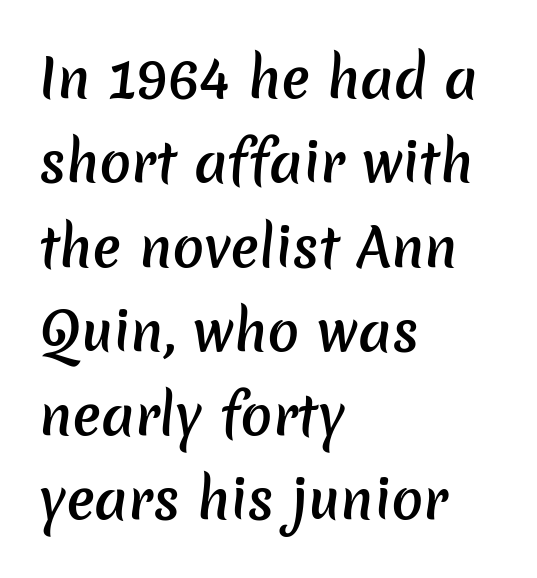
The image shows 53 px semibold sans-serif type; set left-aligned, normal line spacing (1.59x), normal letter spacing, not underlined; low stroke contrast and a medium x-height.
